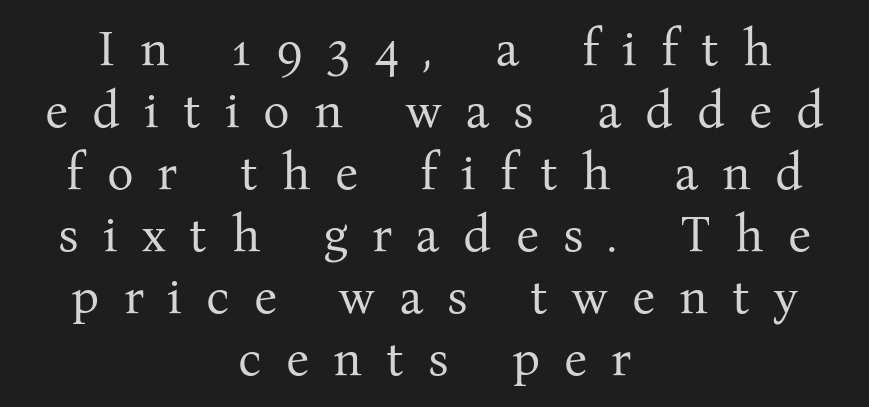
The image shows 50 px regular-weight serif type, upright; set centered, line spacing 1.24x, unusually wide letter spacing (+0.48 em), not underlined; medium stroke contrast and a medium x-height.
